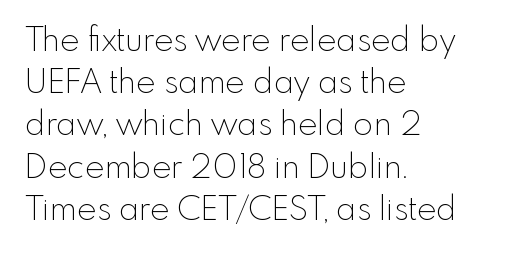
Nobody touched the tracking dial on this one. Think standard paragraph weight, or any step lighter than that. In terms of posture, this sample is upright. Short and long lines alike share a common starting point at left.
